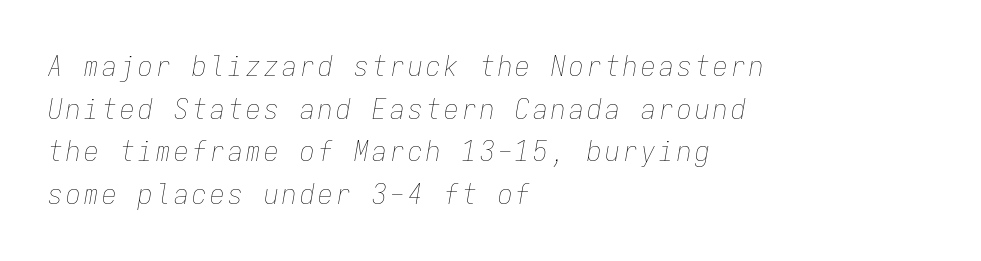
The image shows 29 px thin, condensed type, italic (leaning right), monospaced; set left-aligned, normal line spacing (1.47x), not underlined; low stroke contrast and a medium x-height.
